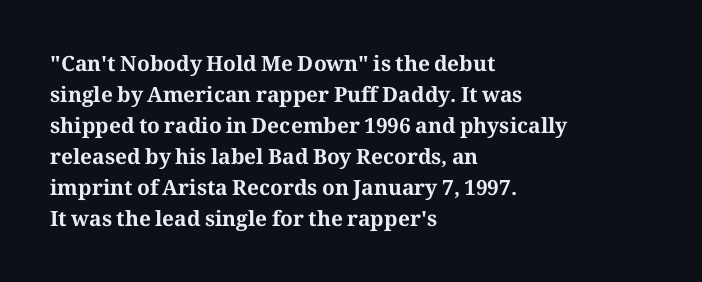
The image shows 21 px bold type, upright; set left-aligned, normal line spacing (1.48x), normal letter spacing, not underlined.
